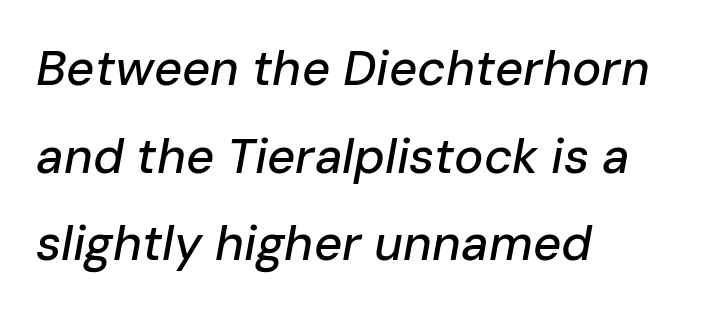
{"italic": "yes", "lean": "right", "slant_degrees": 10, "width": "normal", "stroke_contrast": "low", "x_height": "medium", "monospaced": "no", "underline": "no", "align": "left", "line_spacing_ratio": 1.79, "letter_spacing": "normal", "letter_spacing_em": 0.0, "glyph_px": 49}
